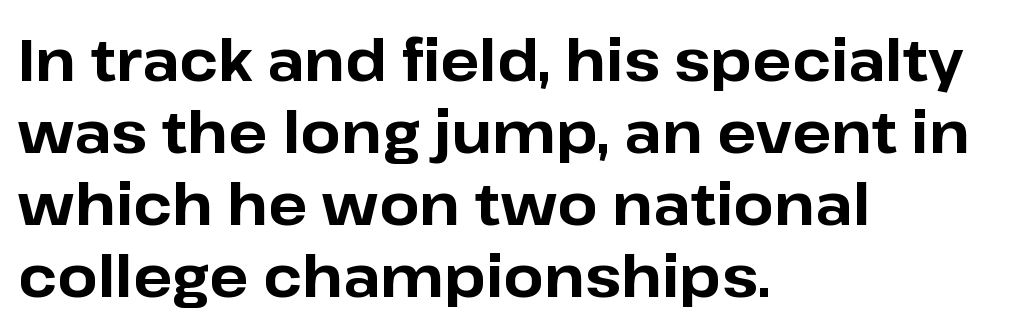
The image shows 58 px bold sans-serif type, upright; set left-aligned, line spacing 1.24x, normal letter spacing, not underlined; low stroke contrast and a medium x-height.
